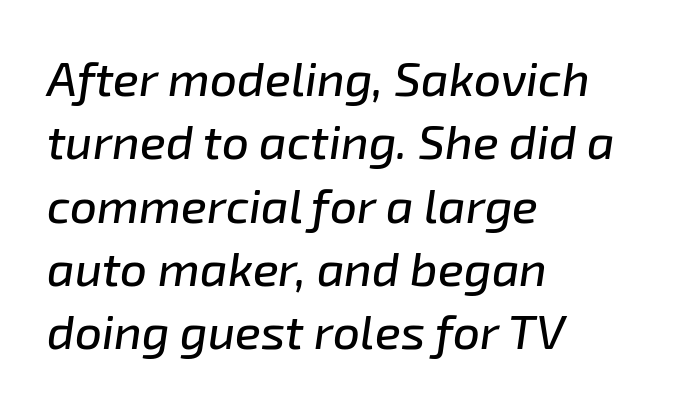
Q: Is the text italic (slanted)? A: Yes, it leans right by about 8 degrees.
Q: Is the text underlined? A: No.
Q: How is the paragraph aligned? A: Left-aligned.
Q: Is the spacing between letters normal or unusually wide? A: Normal.
Q: Is the spacing between lines tight, normal or loose? A: Normal.
Q: Width (condensed, normal, or wide)? A: Normal.
Q: Stroke contrast? A: Low.
Q: x-height? A: Medium.
Q: Monospaced? A: No.
